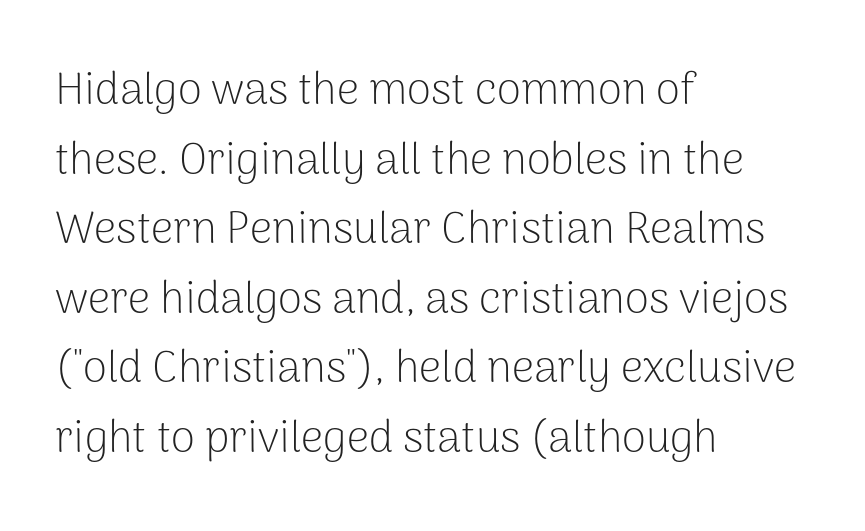
Each letter's strokes conclude bluntly, with no projecting serifs. How would I describe the line gaps? Plain and ordinary. The axis of the letterforms is exactly vertical. The typesetting does not lean heavy: it is not bold. A student would call this left alignment; a typographer would say flush left, rag right.
